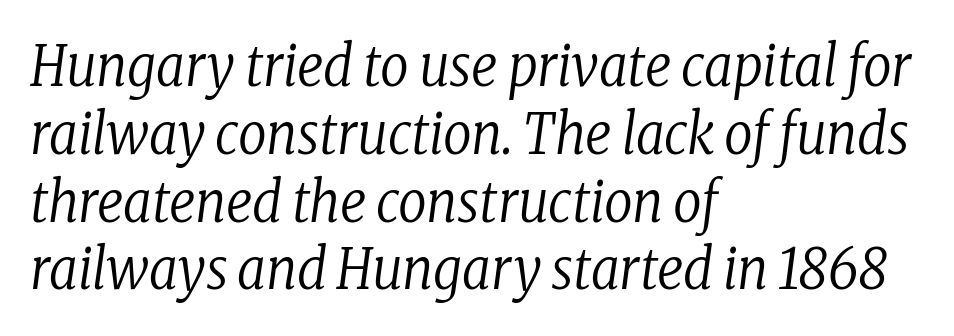
{"serif": "yes", "italic": "yes", "lean": "right", "slant_degrees": 8, "bold": "no", "weight": "regular", "width": "condensed", "stroke_contrast": "low", "x_height": "medium", "monospaced": "no", "underline": "no", "align": "left", "line_spacing_ratio": 1.21, "letter_spacing": "normal", "letter_spacing_em": 0.0, "glyph_px": 56}
